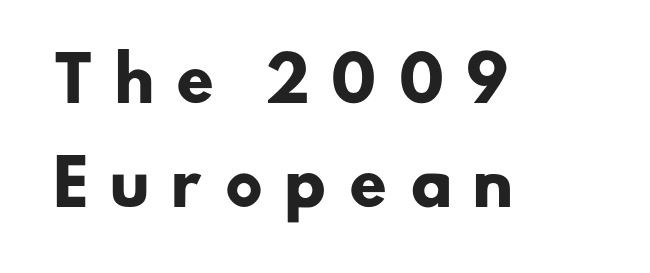
Q: Is the text bold? A: Yes.
Q: Is the typeface a serif or a sans-serif typeface? A: Sans-serif.
Q: Is the text underlined? A: No.
Q: How is the paragraph aligned? A: Left-aligned.
Q: Is the spacing between letters normal or unusually wide? A: Unusually wide.
Q: Width (condensed, normal, or wide)? A: Normal.
Q: Stroke contrast? A: Low.
Q: x-height? A: Small.
Q: Monospaced? A: No.
